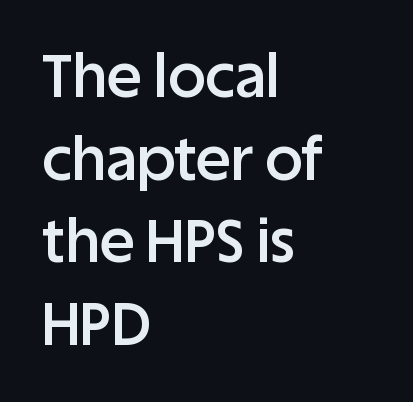
{"serif": "no", "italic": "no", "bold": "semi", "weight": "semibold", "width": "normal", "stroke_contrast": "low", "x_height": "large", "monospaced": "no", "underline": "no", "align": "left", "line_spacing": "normal", "line_spacing_ratio": 1.4, "letter_spacing": "normal", "letter_spacing_em": 0.0, "glyph_px": 59}
